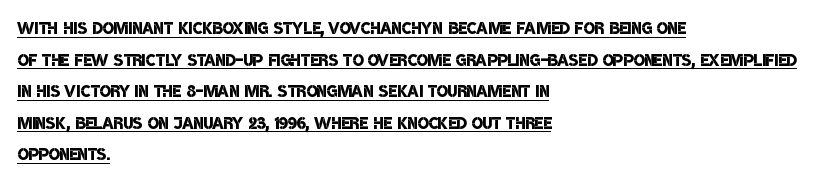
{"bold": "semi", "underline": "yes", "align": "left", "line_spacing": "normal", "line_spacing_ratio": 1.37, "letter_spacing": "normal", "letter_spacing_em": 0.0, "glyph_px": 23}
